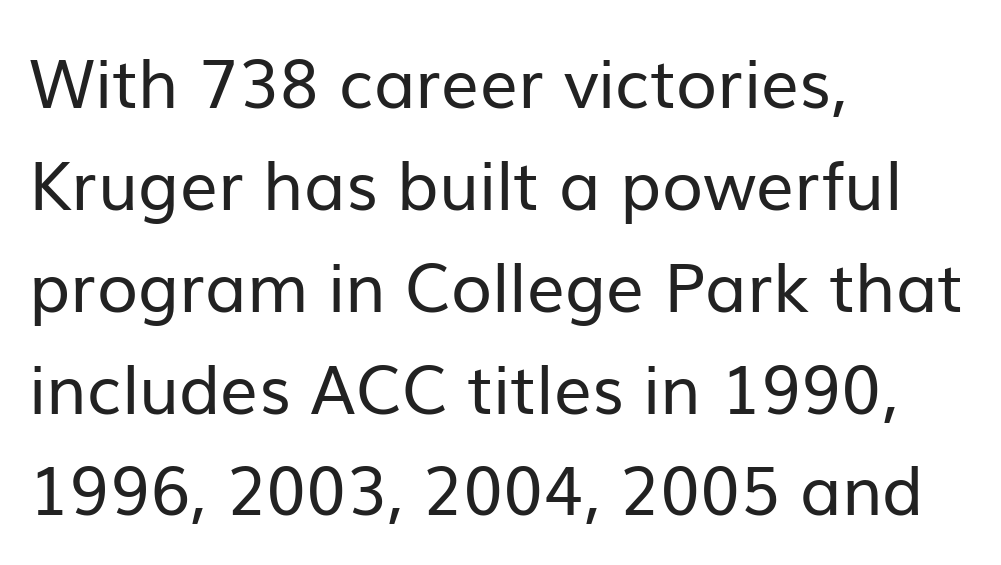
Q: Is the text bold? A: No.
Q: Is the text italic (slanted)? A: No, it is upright.
Q: Is the typeface a serif or a sans-serif typeface? A: Sans-serif.
Q: Is the text underlined? A: No.
Q: How is the paragraph aligned? A: Left-aligned.
Q: Is the spacing between letters normal or unusually wide? A: Normal.
Q: Is the spacing between lines tight, normal or loose? A: Normal.
Q: Width (condensed, normal, or wide)? A: Normal.
Q: Stroke contrast? A: Low.
Q: x-height? A: Medium.
Q: Monospaced? A: No.
